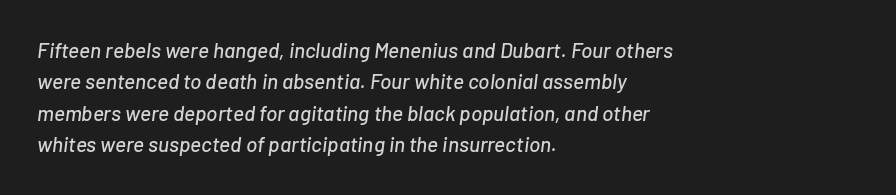
Q: Is the text italic (slanted)? A: Yes, it leans right by about 7 degrees.
Q: Is the text underlined? A: No.
Q: How is the paragraph aligned? A: Left-aligned.
Q: Is the spacing between letters normal or unusually wide? A: Normal.
Q: Is the spacing between lines tight, normal or loose? A: Normal.
